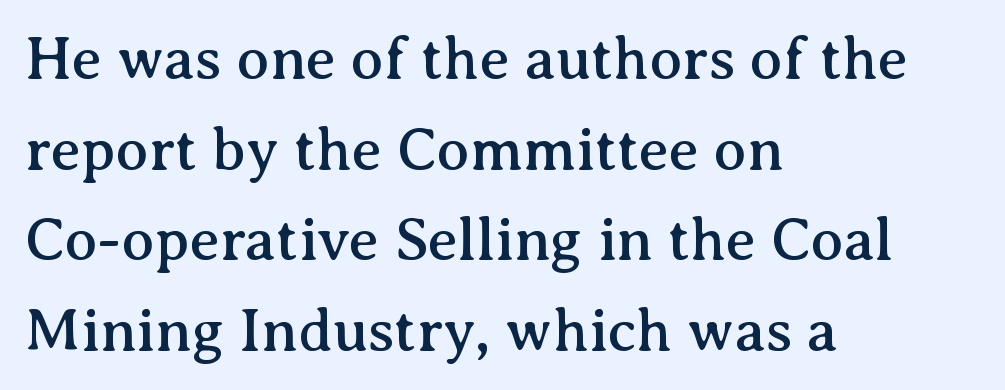
The face used here is proportionally spaced, like ordinary book or web type. Every stem runs plumb, perpendicular to the baseline. Plain, unruled lines of type. Does extra space separate the letters? No, they use regular spacing. The rendering uses a moderate line-height, typical for paragraphs.
